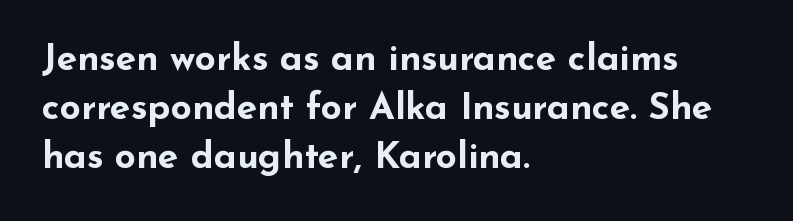
Q: Is the text bold? A: Yes.
Q: Is the text italic (slanted)? A: No, it is upright.
Q: Is the typeface a serif or a sans-serif typeface? A: Sans-serif.
Q: Is the text underlined? A: No.
Q: How is the paragraph aligned? A: Left-aligned.
Q: Is the spacing between letters normal or unusually wide? A: Normal.
Q: Is the spacing between lines tight, normal or loose? A: Normal.
Q: Width (condensed, normal, or wide)? A: Wide.
Q: Stroke contrast? A: Low.
Q: x-height? A: Small.
Q: Monospaced? A: No.
